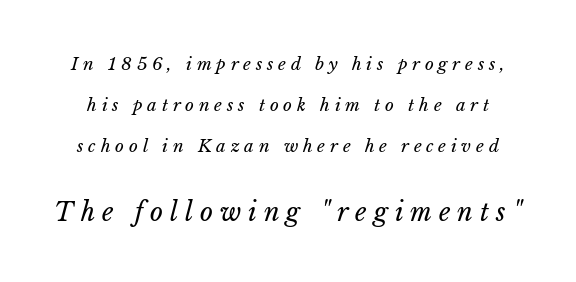
Q: Is the text bold? A: No.
Q: Is the text italic (slanted)? A: Yes, it leans right by about 15 degrees.
Q: Is the text underlined? A: No.
Q: Is the spacing between letters normal or unusually wide? A: Unusually wide.
Q: Is the spacing between lines tight, normal or loose? A: Loose.
Q: Which block of text is set in a larger size, the first (top) or the second (bottom)? A: The second (bottom) one.
